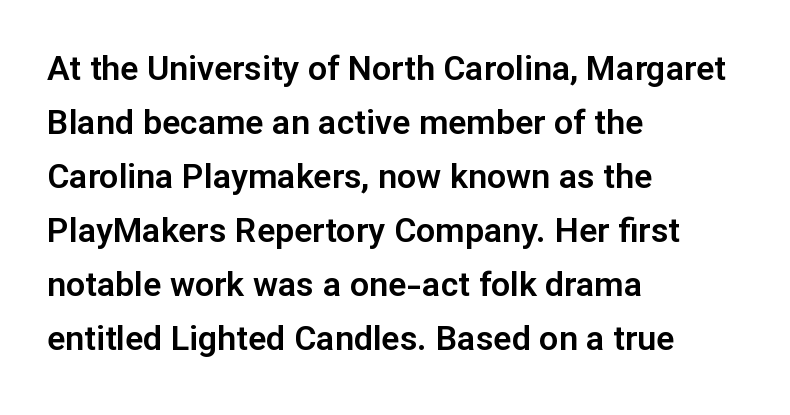
Think of a printed novel: that variable character pitch is what you see here. Serif or sans? Sans — the stroke terminals are bare. Baseline-to-baseline distance is the conventional proportion of letter height. The text block is weighted toward the left margin, trailing off unevenly rightward.
